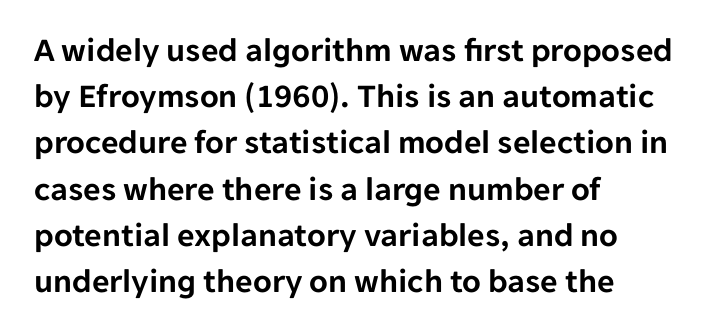
The image shows 34 px sans-serif type, upright; set left-aligned, normal line spacing (1.36x), normal letter spacing, not underlined; low stroke contrast and a medium x-height.
